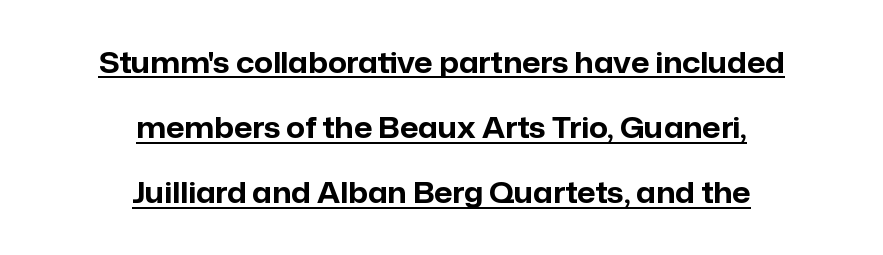
The typeface chosen for these lines omits serifs. This sample is center-justified, so both line endings float freely. On the weight axis this lands at bold, roughly 700. Notice how a bar underscores the lettering throughout.
